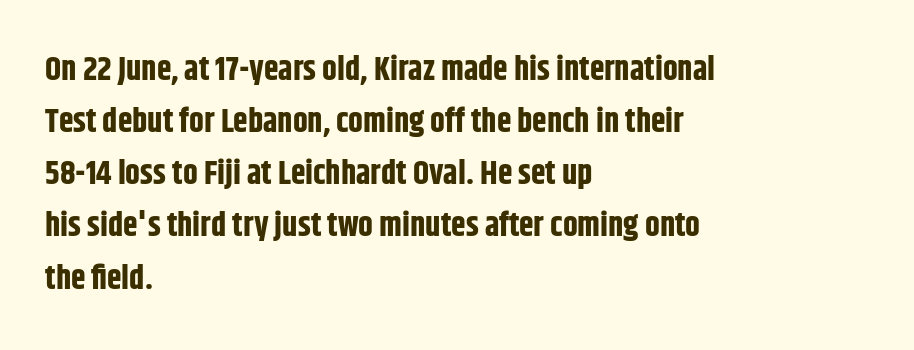
{"serif": "no", "italic": "no", "bold": "yes", "weight": "bold", "width": "condensed", "stroke_contrast": "low", "x_height": "large", "monospaced": "no", "underline": "no", "align": "left", "line_spacing": "normal", "line_spacing_ratio": 1.58, "letter_spacing": "normal", "letter_spacing_em": 0.0, "glyph_px": 33}
